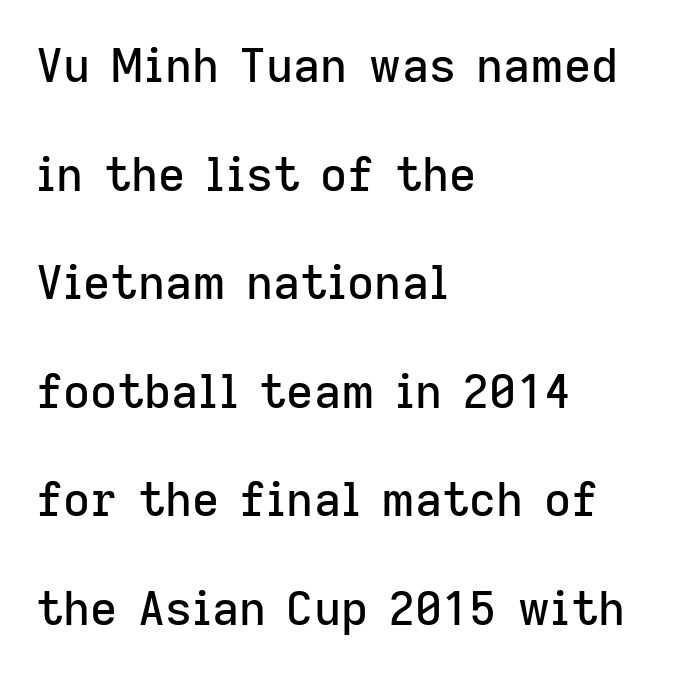
The letters stand upright; this is a roman face. The passage shown has conventional tracking throughout. Widely set lines give the paragraph a tall, airy silhouette. The passage shown is not underscored anywhere.
